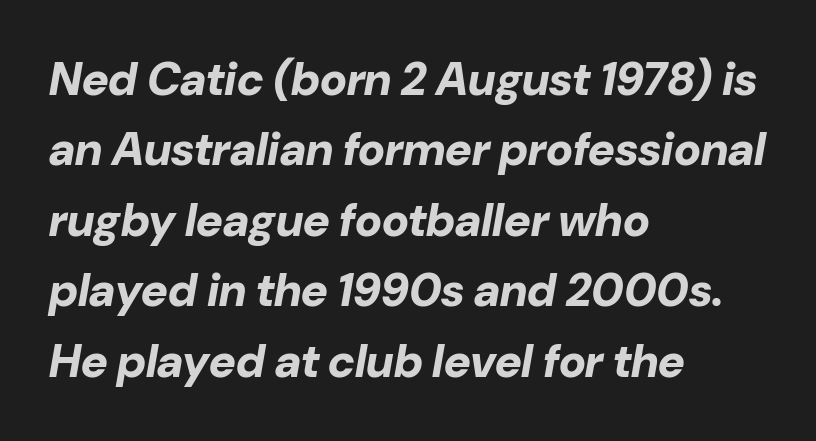
The rag falls on the right side of this text block. Clear beneath every line of the passage. These words are printed bold, with thick strokes throughout. Compared with typical body copy, the letter spacing here is the same.
